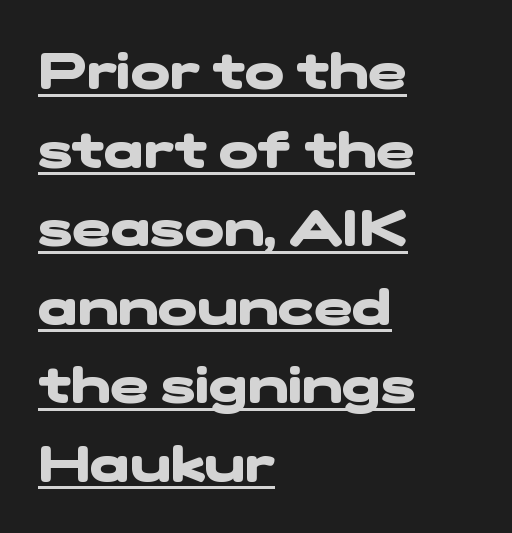
{"serif": "no", "bold": "yes", "weight": "heavy", "width": "wide", "stroke_contrast": "low", "x_height": "medium", "monospaced": "no", "underline": "yes", "align": "left", "line_spacing": "normal", "line_spacing_ratio": 1.51, "letter_spacing": "normal", "letter_spacing_em": 0.0, "glyph_px": 52}
